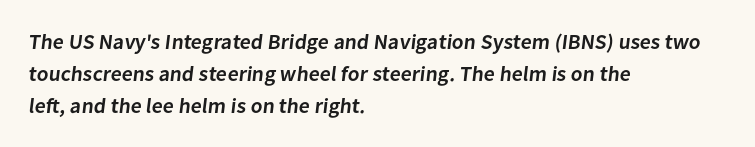
{"bold": "semi", "underline": "no", "align": "left", "line_spacing": "normal", "line_spacing_ratio": 1.52, "letter_spacing": "normal", "letter_spacing_em": 0.0, "glyph_px": 21}
